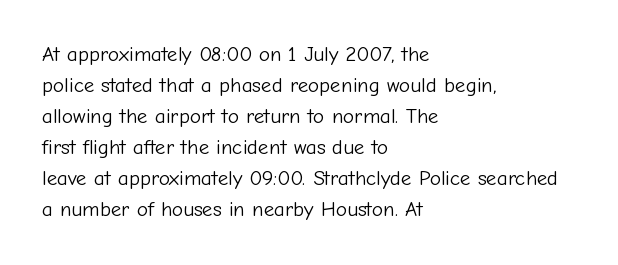
{"italic": "no", "bold": "no", "underline": "no", "align": "left", "line_spacing": "normal", "line_spacing_ratio": 1.48, "letter_spacing": "normal", "letter_spacing_em": 0.0, "glyph_px": 21}
